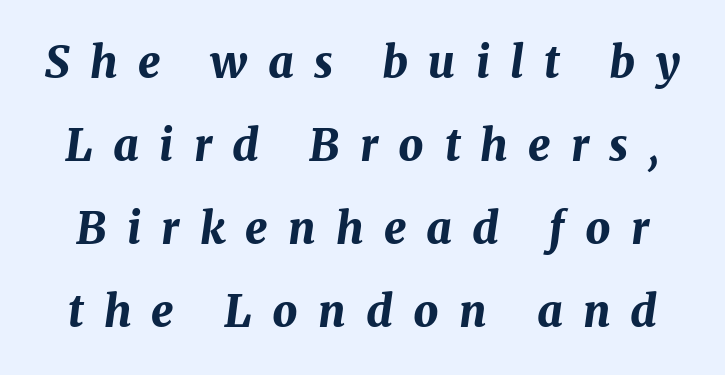
Q: Is the text bold? A: Yes.
Q: Is the text italic (slanted)? A: Yes, it leans right by about 8 degrees.
Q: Is the text underlined? A: No.
Q: Is the spacing between letters normal or unusually wide? A: Unusually wide.
Q: Width (condensed, normal, or wide)? A: Normal.
Q: Stroke contrast? A: Medium.
Q: x-height? A: Medium.
Q: Monospaced? A: No.
